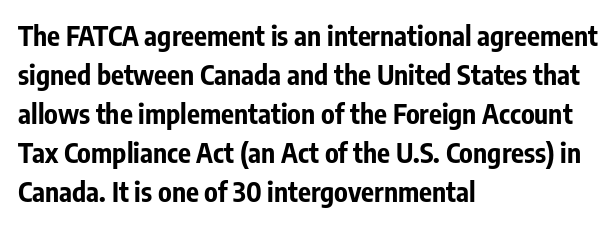
The image shows 27 px bold type, upright; set left-aligned, normal line spacing (1.44x), normal letter spacing, not underlined.
